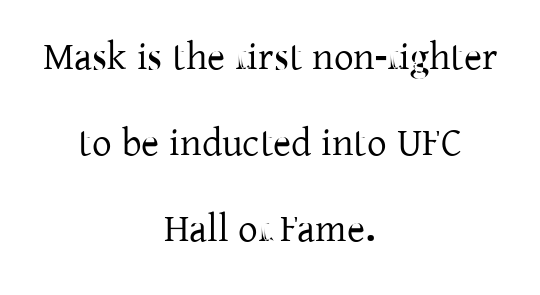
The image shows 39 px serif type, upright; set centered, loose line spacing (2.21x), normal letter spacing, not underlined; low stroke contrast and a medium x-height.
